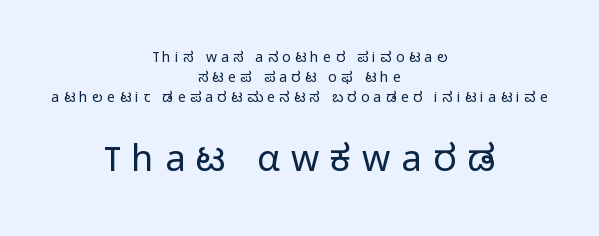
The image shows 36 px light sans-serif type, upright; set centered, normal line spacing (1.42x), unusually wide letter spacing (+0.31 em), not underlined; the second (bottom) block is 2.57x larger; low stroke contrast and a medium x-height.
